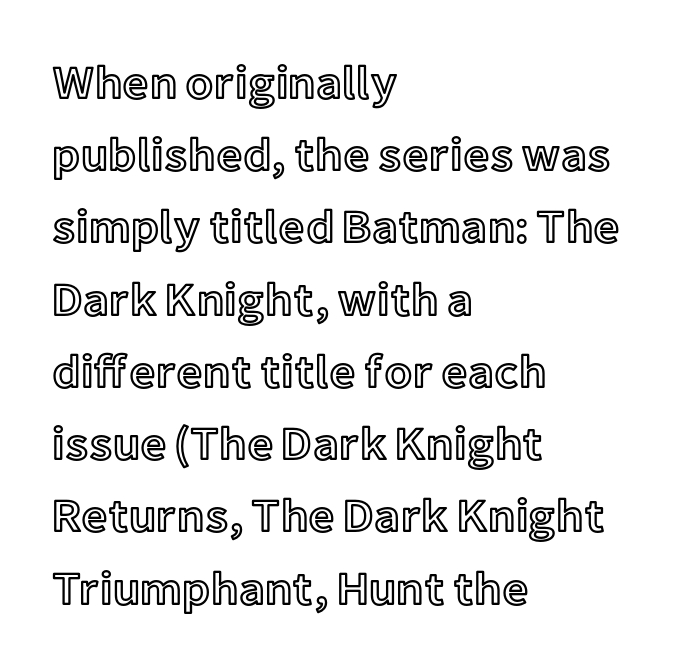
The image shows 46 px text type, upright; set left-aligned, normal line spacing (1.57x), normal letter spacing, not underlined; a medium x-height.
